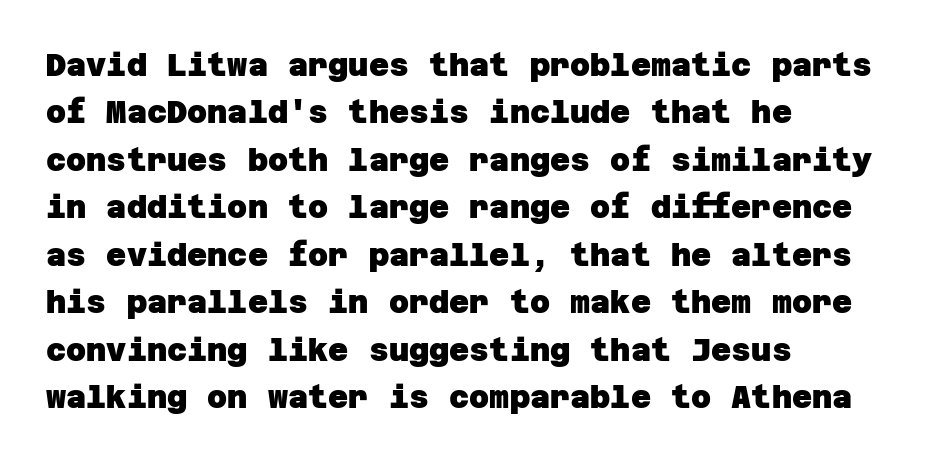
This block has exactly the height ordinary leading produces. The rag falls on the right side of this text block. Plain, unruled lines of type. On the weight axis this lands at bold, roughly 700. The designer went with a sans here, leaving each stem footless. A typesetter would call this zero additional tracking.
